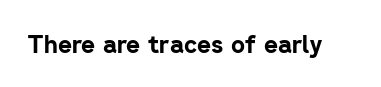
The image shows 24 px bold type, upright; set normal letter spacing, not underlined.
